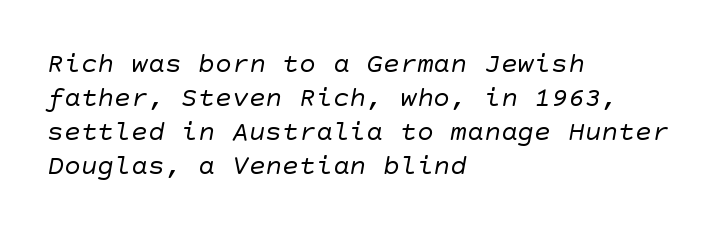
All the whitespace from short lines collects on the right. The words here are not underlined. Note: no serifs on the glyphs. Vertical stems look standard width or narrower in stroke. The line texture is even and compact thanks to regular tracking.
